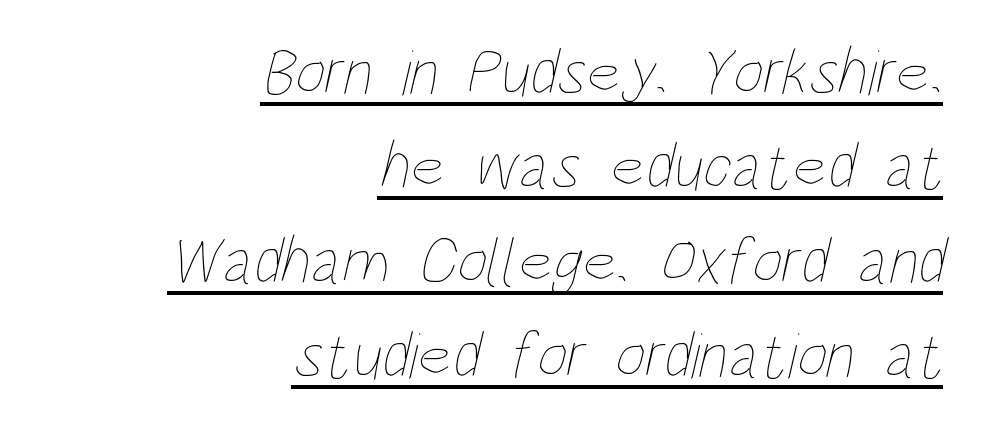
The typesetting does not lean heavy: it is not bold. Leading matches the norm, producing a regular column. Underline: present. Proportional: the letters do not fall into vertical columns. Visually the block forms a straight wall on the right and a jagged coastline on the left. Caption: standard tracking, unaltered.
